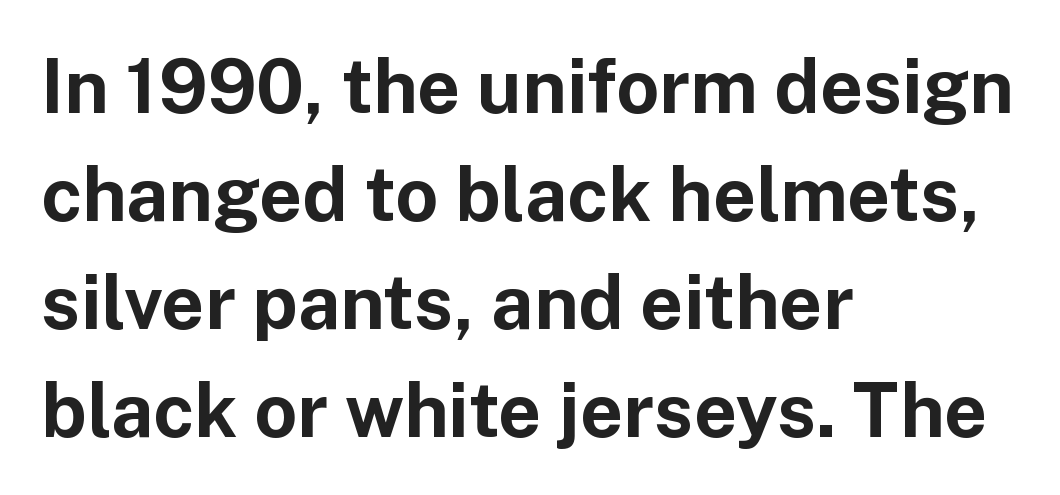
The image shows 75 px bold sans-serif type, upright; set left-aligned, normal line spacing (1.44x), normal letter spacing, not underlined; low stroke contrast and a medium x-height.
